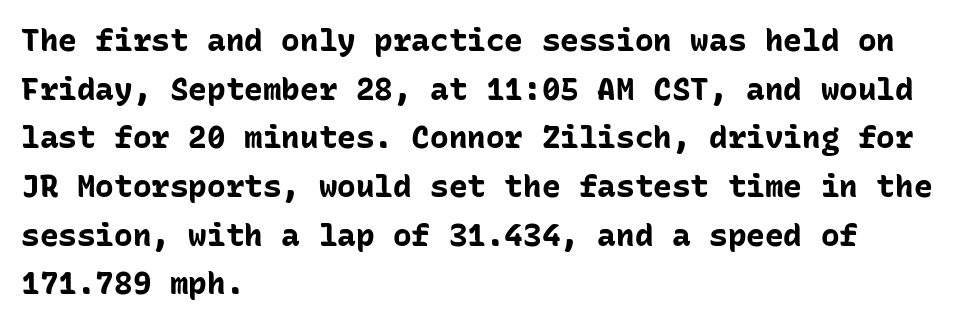
{"serif": "no", "italic": "no", "bold": "yes", "weight": "bold", "width": "normal", "stroke_contrast": "low", "x_height": "medium", "monospaced": "yes", "underline": "no", "align": "left", "line_spacing": "normal", "line_spacing_ratio": 1.57, "letter_spacing": "normal", "letter_spacing_em": 0.0, "glyph_px": 31}
